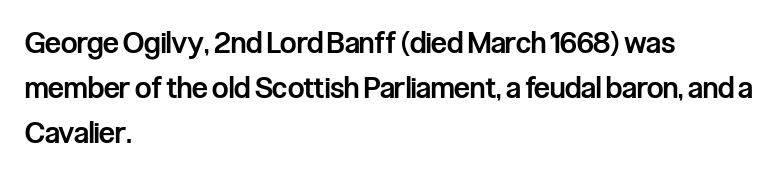
The image shows 29 px semibold, condensed sans-serif type, upright; set left-aligned, normal line spacing (1.55x), normal letter spacing, not underlined; low stroke contrast and a medium x-height.
